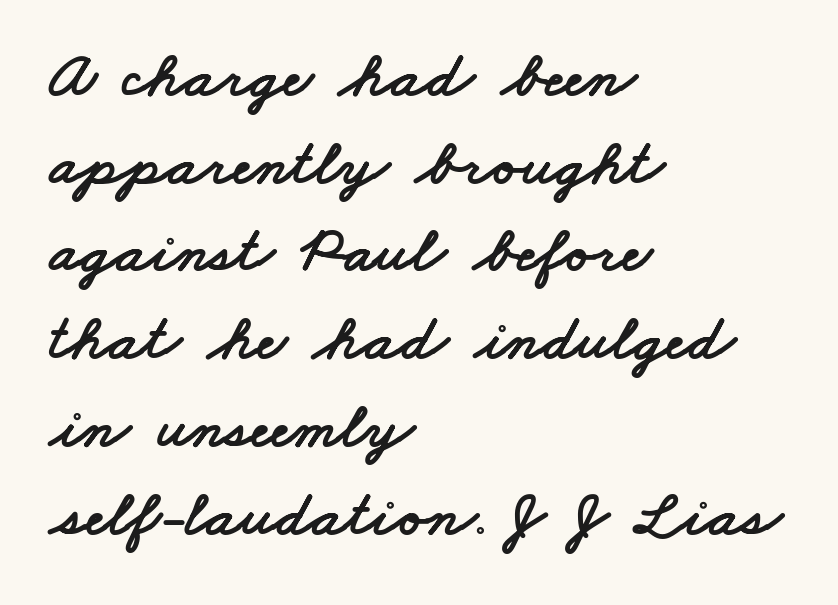
Q: Is the typeface a serif or a sans-serif typeface? A: Sans-serif.
Q: Is the text underlined? A: No.
Q: How is the paragraph aligned? A: Left-aligned.
Q: Is the spacing between letters normal or unusually wide? A: Normal.
Q: Is the spacing between lines tight, normal or loose? A: Normal.
Q: Width (condensed, normal, or wide)? A: Wide.
Q: Stroke contrast? A: Low.
Q: x-height? A: Small.
Q: Monospaced? A: No.
